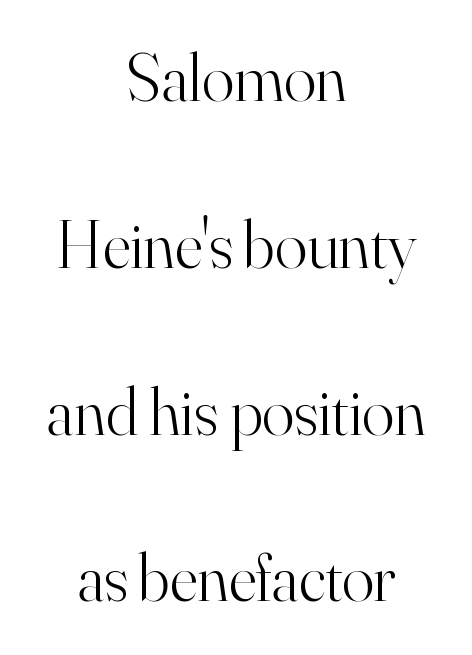
{"serif": "yes", "italic": "no", "bold": "no", "weight": "light", "width": "normal", "stroke_contrast": "high", "x_height": "small", "monospaced": "no", "underline": "no", "align": "center", "line_spacing": "loose", "line_spacing_ratio": 2.49, "letter_spacing": "normal", "letter_spacing_em": 0.0, "glyph_px": 67}
